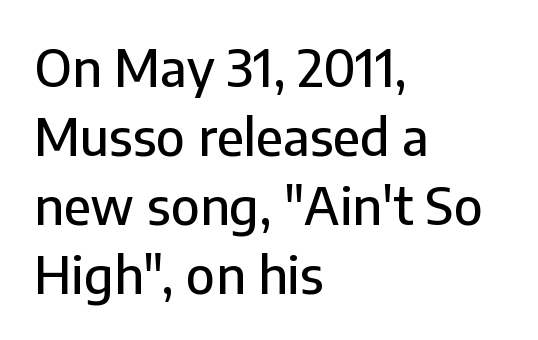
{"serif": "no", "italic": "no", "width": "normal", "stroke_contrast": "low", "x_height": "medium", "monospaced": "no", "underline": "no", "align": "left", "line_spacing": "normal", "line_spacing_ratio": 1.35, "letter_spacing": "normal", "letter_spacing_em": 0.0, "glyph_px": 51}
